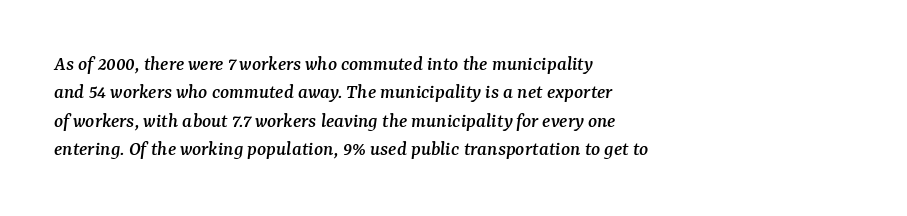
Q: Is the text italic (slanted)? A: Yes, it leans right by about 7 degrees.
Q: Is the text underlined? A: No.
Q: How is the paragraph aligned? A: Left-aligned.
Q: Is the spacing between letters normal or unusually wide? A: Normal.
Q: Is the spacing between lines tight, normal or loose? A: Normal.
